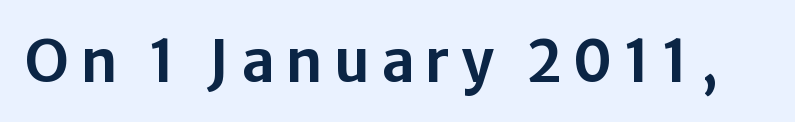
The image shows 58 px sans-serif type, upright; set not underlined; low stroke contrast and a medium x-height.
